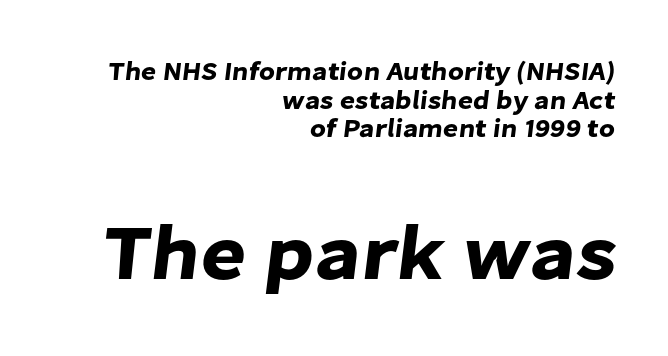
The image shows 78 px sans-serif type; set right-aligned, tight line spacing (1.1x), normal letter spacing, not underlined; the second (bottom) block is 3.0x larger; low stroke contrast and a medium x-height.
